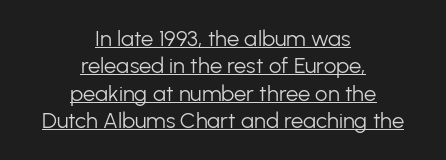
The image shows 22 px text type, upright; set centered, normal line spacing (1.25x), normal letter spacing, underlined.
